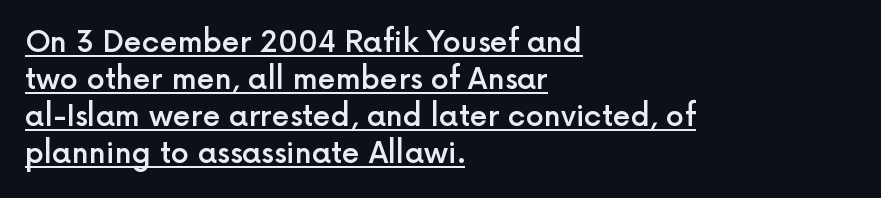
{"serif": "no", "italic": "no", "bold": "semi", "weight": "semibold", "width": "normal", "x_height": "medium", "monospaced": "no", "underline": "yes", "align": "left", "line_spacing": "normal", "line_spacing_ratio": 1.28, "letter_spacing": "normal", "letter_spacing_em": 0.0, "glyph_px": 29}
